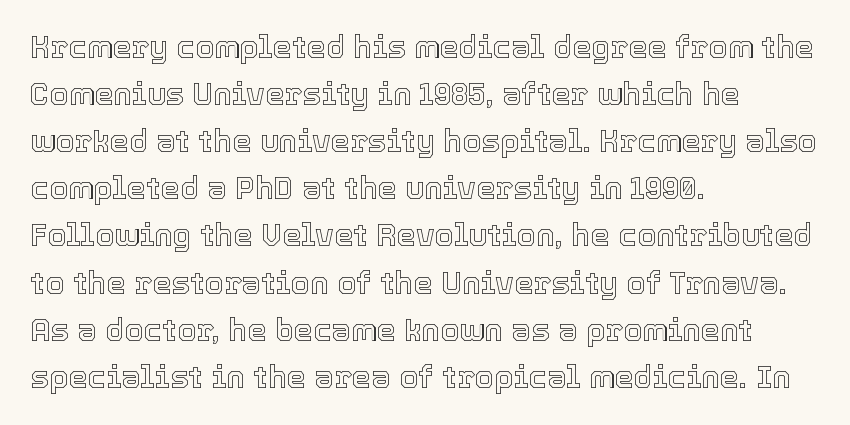
Q: Is the text italic (slanted)? A: No, it is upright.
Q: Is the text underlined? A: No.
Q: How is the paragraph aligned? A: Left-aligned.
Q: Is the spacing between letters normal or unusually wide? A: Normal.
Q: Is the spacing between lines tight, normal or loose? A: Normal.
Q: Width (condensed, normal, or wide)? A: Normal.
Q: x-height? A: Medium.
Q: Monospaced? A: No.
